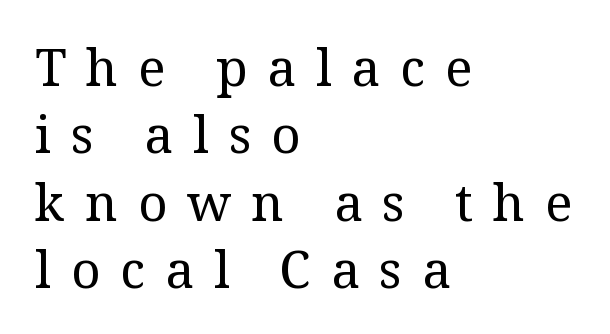
Q: Is the text bold? A: No.
Q: Is the text italic (slanted)? A: No, it is upright.
Q: Is the typeface a serif or a sans-serif typeface? A: Serif.
Q: Is the text underlined? A: No.
Q: How is the paragraph aligned? A: Left-aligned.
Q: Is the spacing between letters normal or unusually wide? A: Unusually wide.
Q: Is the spacing between lines tight, normal or loose? A: Normal.
Q: Width (condensed, normal, or wide)? A: Normal.
Q: Stroke contrast? A: Medium.
Q: x-height? A: Medium.
Q: Monospaced? A: No.
